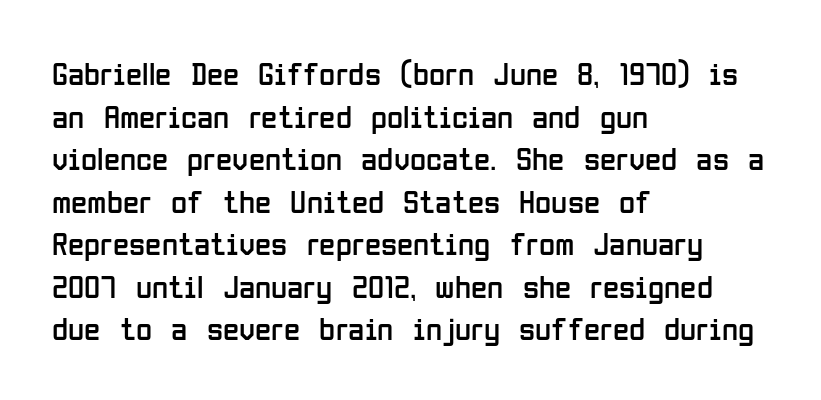
Q: Is the text bold? A: No.
Q: Is the text italic (slanted)? A: No, it is upright.
Q: Is the typeface a serif or a sans-serif typeface? A: Sans-serif.
Q: Is the text underlined? A: No.
Q: How is the paragraph aligned? A: Left-aligned.
Q: Is the spacing between letters normal or unusually wide? A: Normal.
Q: Is the spacing between lines tight, normal or loose? A: Normal.
Q: Width (condensed, normal, or wide)? A: Condensed.
Q: Stroke contrast? A: Low.
Q: x-height? A: Medium.
Q: Monospaced? A: No.
